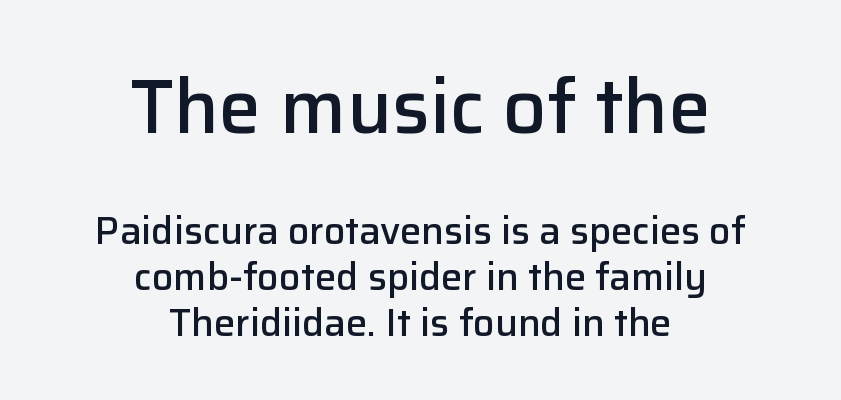
Q: Is the text bold? A: Semi-bold.
Q: Is the text italic (slanted)? A: No, it is upright.
Q: Is the typeface a serif or a sans-serif typeface? A: Sans-serif.
Q: Is the text underlined? A: No.
Q: How is the paragraph aligned? A: Centered.
Q: Is the spacing between letters normal or unusually wide? A: Normal.
Q: Which block of text is set in a larger size, the first (top) or the second (bottom)? A: The first (top) one.
Q: Width (condensed, normal, or wide)? A: Normal.
Q: Stroke contrast? A: Low.
Q: x-height? A: Medium.
Q: Monospaced? A: No.
